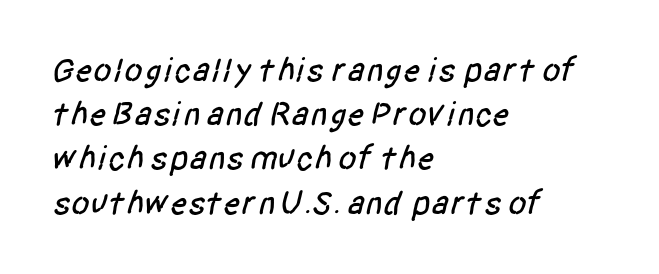
Each word holds together tightly as a unit, with standard inter-letter gaps. Unlike a traditional serif, this face leaves its strokes unadorned. Where is the straight margin? On the left. Vertical spacing — default. The glyphs are unaccompanied by any horizontal stroke below them.
